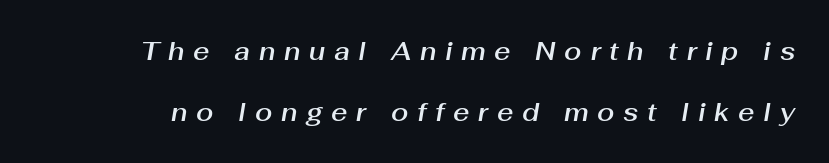
The image shows 25 px text type, italic (leaning right); set loose line spacing (2.44x), unusually wide letter spacing (+0.35 em), not underlined.
